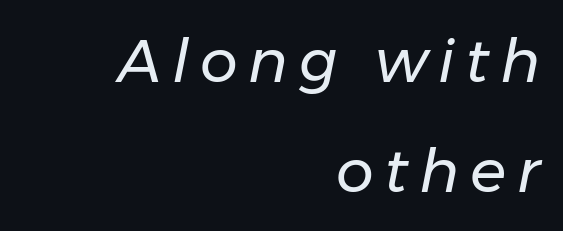
The image shows 60 px regular-weight type, italic (leaning right); set right-aligned, line spacing 1.83x, not underlined; low stroke contrast and a medium x-height.
